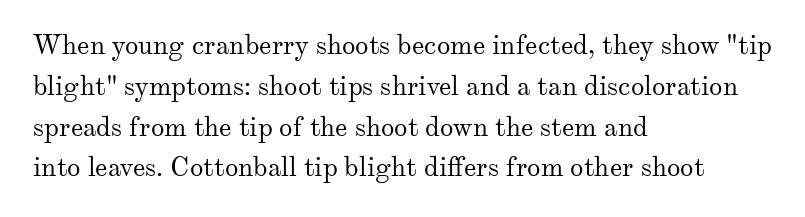
The passage shown stacks its lines at a standard gap. Plain, unruled lines of type. Summary of weight: not heavy and not bold. The rendering keeps characters at their native spacing. Notice how the stems are strictly vertical — no italics here.
